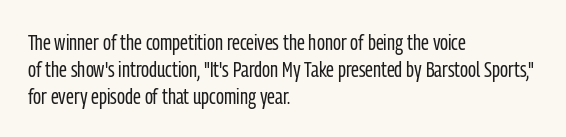
{"italic": "no", "bold": "no", "underline": "no", "align": "left", "line_spacing_ratio": 1.22, "letter_spacing": "normal", "letter_spacing_em": 0.0, "glyph_px": 22}
